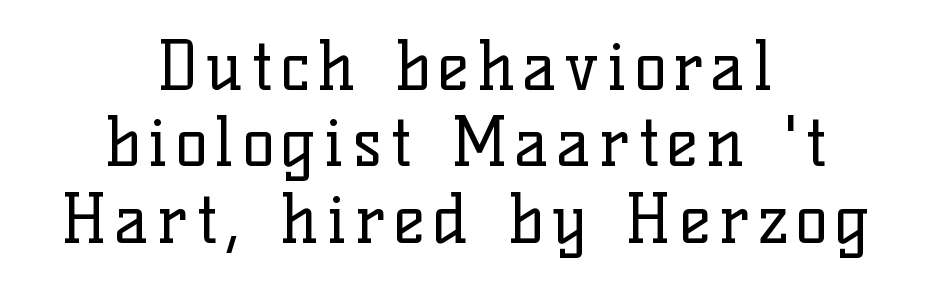
{"serif": "yes", "italic": "no", "bold": "no", "weight": "regular", "width": "normal", "stroke_contrast": "low", "x_height": "medium", "monospaced": "no", "underline": "no", "align": "center", "line_spacing": "tight", "line_spacing_ratio": 1.14, "glyph_px": 67}
